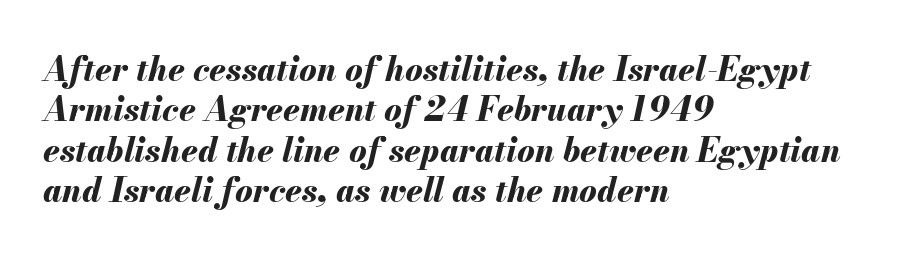
The image shows 33 px bold type, italic (leaning right); set left-aligned, line spacing 1.22x, normal letter spacing, not underlined; medium stroke contrast and a small x-height.
